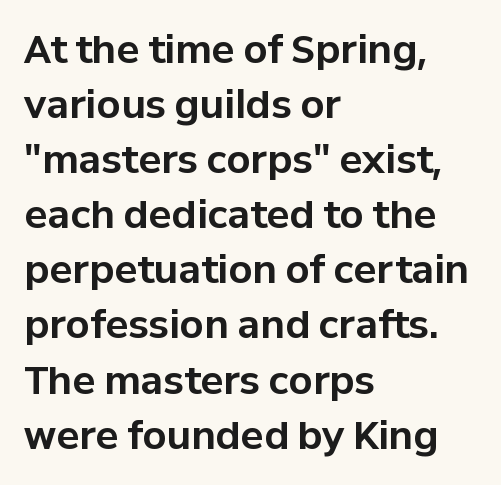
Q: Is the text bold? A: Yes.
Q: Is the text italic (slanted)? A: No, it is upright.
Q: Is the typeface a serif or a sans-serif typeface? A: Sans-serif.
Q: Is the text underlined? A: No.
Q: How is the paragraph aligned? A: Left-aligned.
Q: Is the spacing between letters normal or unusually wide? A: Normal.
Q: Is the spacing between lines tight, normal or loose? A: Normal.
Q: Width (condensed, normal, or wide)? A: Normal.
Q: Stroke contrast? A: Low.
Q: x-height? A: Medium.
Q: Monospaced? A: No.
